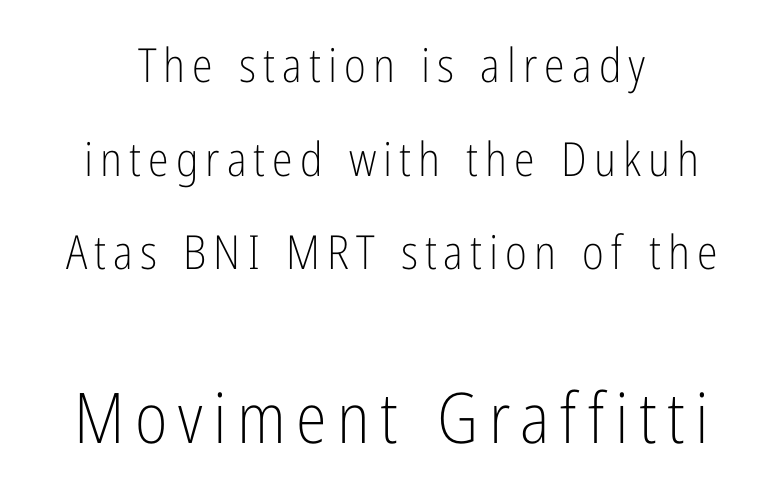
Q: Is the text bold? A: No.
Q: Is the text italic (slanted)? A: No, it is upright.
Q: Is the typeface a serif or a sans-serif typeface? A: Sans-serif.
Q: Is the text underlined? A: No.
Q: Is the spacing between lines tight, normal or loose? A: Loose.
Q: Which block of text is set in a larger size, the first (top) or the second (bottom)? A: The second (bottom) one.
Q: Width (condensed, normal, or wide)? A: Condensed.
Q: Stroke contrast? A: Low.
Q: x-height? A: Medium.
Q: Monospaced? A: No.
